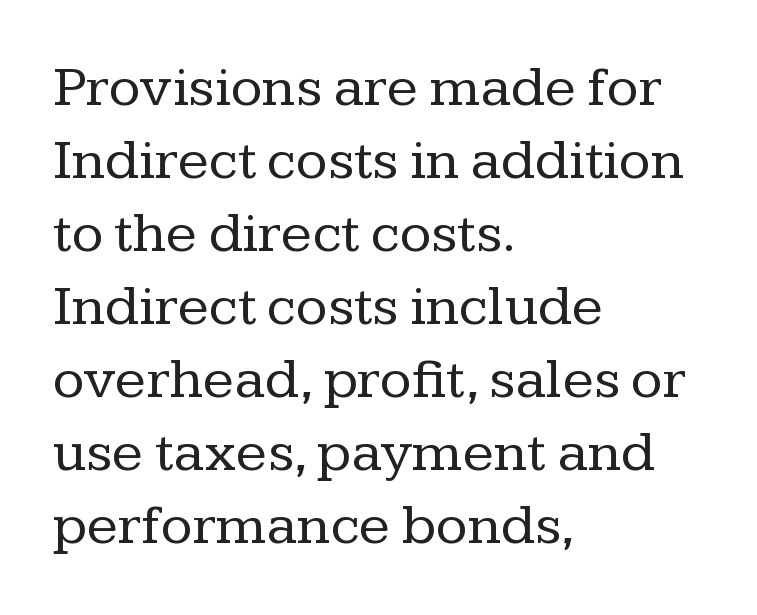
{"serif": "yes", "italic": "no", "bold": "no", "weight": "regular", "width": "normal", "stroke_contrast": "low", "x_height": "medium", "monospaced": "no", "underline": "no", "align": "left", "line_spacing": "normal", "line_spacing_ratio": 1.26, "letter_spacing": "normal", "letter_spacing_em": 0.0, "glyph_px": 58}
